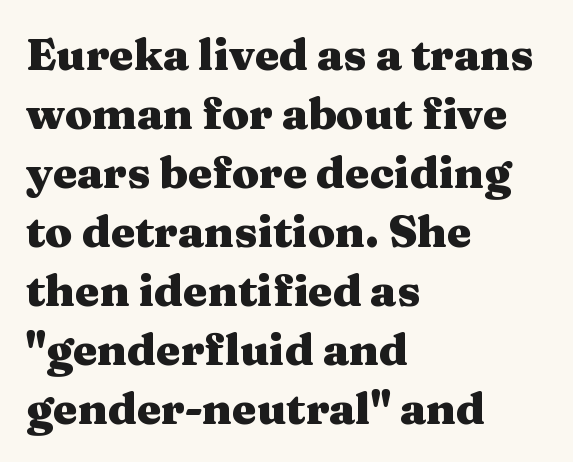
The image shows 44 px heavy, wide serif type, upright; set left-aligned, normal line spacing (1.34x), normal letter spacing, not underlined; medium stroke contrast and a medium x-height.
